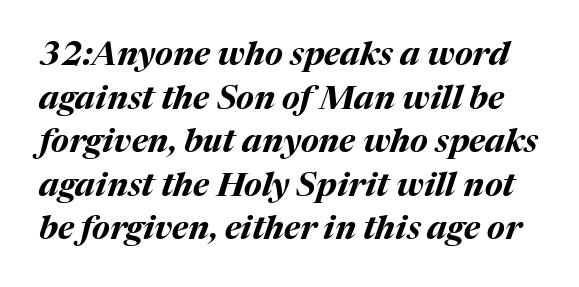
Q: Is the text bold? A: Yes.
Q: Is the text italic (slanted)? A: Yes, it leans right by about 17 degrees.
Q: Is the text underlined? A: No.
Q: Is the spacing between letters normal or unusually wide? A: Normal.
Q: Is the spacing between lines tight, normal or loose? A: Normal.
Q: Width (condensed, normal, or wide)? A: Normal.
Q: Stroke contrast? A: Medium.
Q: x-height? A: Medium.
Q: Monospaced? A: No.
